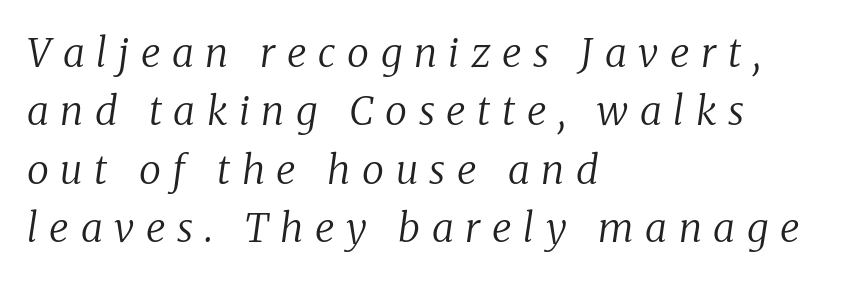
This is serif lettering, the kind often seen in printed books. The rendering anchors every line to the left-hand side. This rendering widens character spacing well past its baseline value. An italicized treatment has been applied to the whole sample. Only glyphs here, with clear space below each row.
